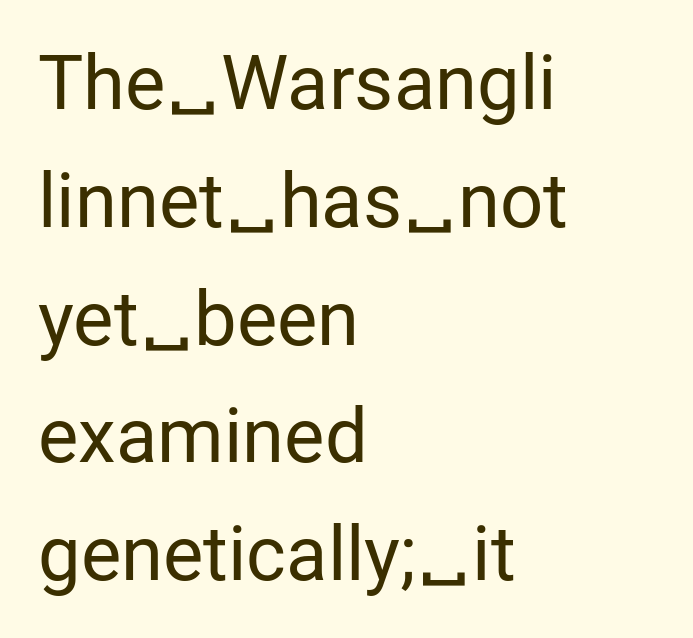
The image shows 76 px regular-weight sans-serif type, upright; set left-aligned, normal line spacing (1.55x), normal letter spacing, not underlined; low stroke contrast and a medium x-height.
